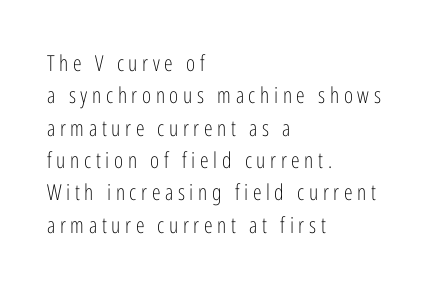
The image shows 22 px text type, upright; set left-aligned, normal line spacing (1.47x), unusually wide letter spacing (+0.21 em), not underlined.
